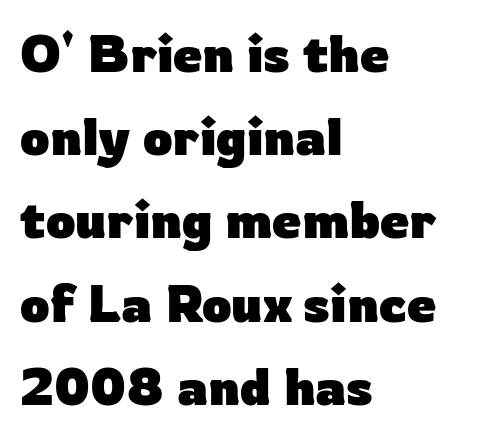
Q: Is the text bold? A: Yes.
Q: Is the text italic (slanted)? A: No, it is upright.
Q: Is the typeface a serif or a sans-serif typeface? A: Sans-serif.
Q: Is the text underlined? A: No.
Q: How is the paragraph aligned? A: Left-aligned.
Q: Is the spacing between letters normal or unusually wide? A: Normal.
Q: Is the spacing between lines tight, normal or loose? A: Normal.
Q: Width (condensed, normal, or wide)? A: Normal.
Q: Stroke contrast? A: Low.
Q: x-height? A: Medium.
Q: Monospaced? A: No.
